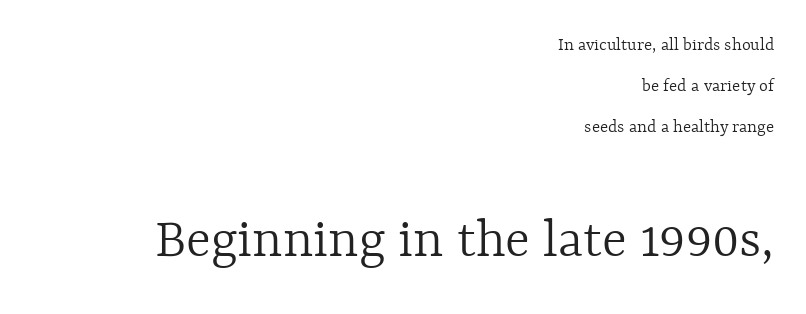
{"italic": "no", "bold": "no", "weight": "light", "width": "normal", "x_height": "medium", "monospaced": "no", "underline": "no", "align": "right", "line_spacing": "loose", "line_spacing_ratio": 2.17, "letter_spacing": "normal", "letter_spacing_em": 0.0, "larger_block": "second", "size_ratio": 3.05, "glyph_px": 58}
